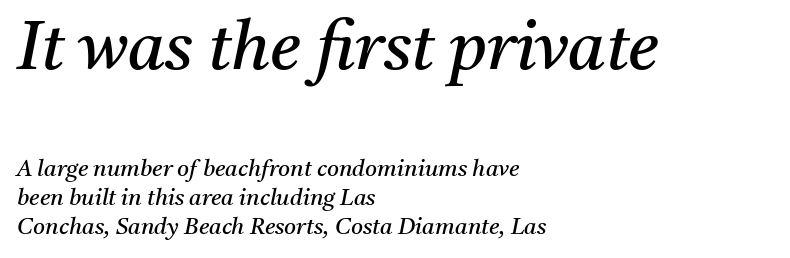
Q: Is the text bold? A: No.
Q: Is the text italic (slanted)? A: Yes, it leans right by about 11 degrees.
Q: Is the typeface a serif or a sans-serif typeface? A: Serif.
Q: Is the text underlined? A: No.
Q: How is the paragraph aligned? A: Left-aligned.
Q: Is the spacing between letters normal or unusually wide? A: Normal.
Q: Is the spacing between lines tight, normal or loose? A: Normal.
Q: Which block of text is set in a larger size, the first (top) or the second (bottom)? A: The first (top) one.
Q: Width (condensed, normal, or wide)? A: Normal.
Q: Stroke contrast? A: Medium.
Q: x-height? A: Medium.
Q: Monospaced? A: No.
